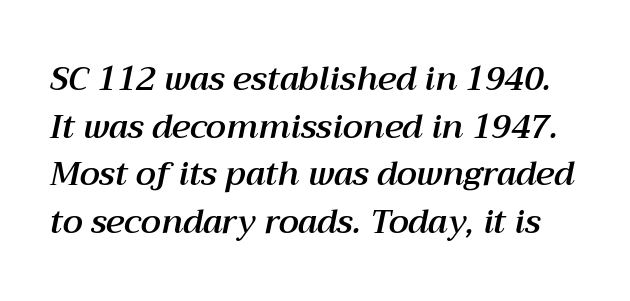
{"italic": "yes", "lean": "right", "slant_degrees": 12, "width": "normal", "stroke_contrast": "medium", "x_height": "medium", "monospaced": "no", "underline": "no", "line_spacing": "normal", "line_spacing_ratio": 1.44, "letter_spacing": "normal", "letter_spacing_em": 0.0, "glyph_px": 33}
